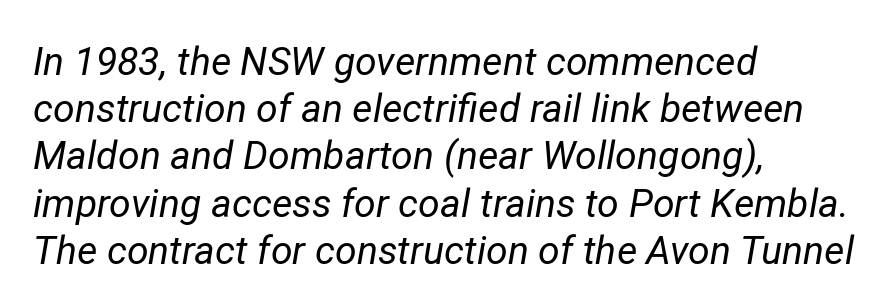
The image shows 39 px regular-weight type, italic (leaning right); set left-aligned, line spacing 1.21x, normal letter spacing, not underlined; low stroke contrast and a medium x-height.
